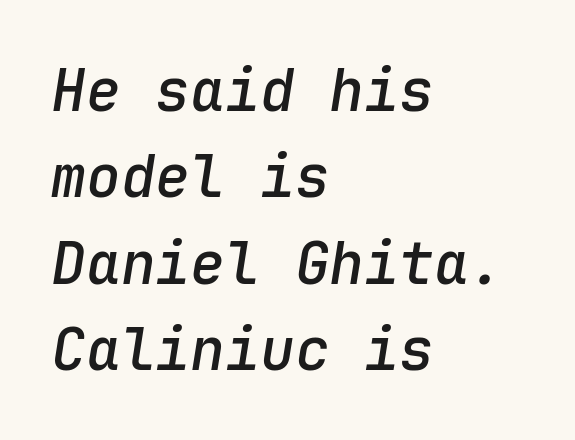
The passage shown leans; its letterforms are oblique. These lines are set flush left with a ragged right edge. Look at the stroke-to-counter ratio: somewhat heavy, a semibold. Evenly set lines give the paragraph a standard silhouette.
